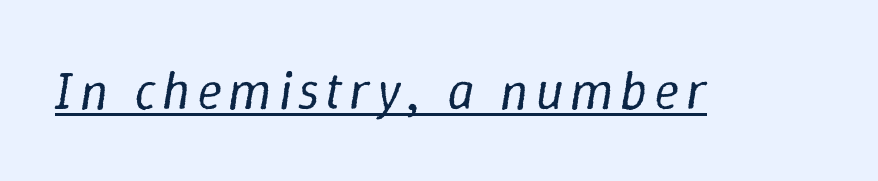
Stroke thickness stays within the range of a standard reading face or lighter. The passage shown is underscored from start to finish. An italicized treatment has been applied to the whole sample. Proportional: the letters do not fall into vertical columns.
